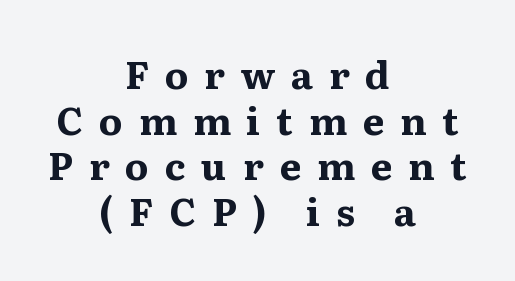
Q: Is the text bold? A: Yes.
Q: Is the text italic (slanted)? A: No, it is upright.
Q: Is the typeface a serif or a sans-serif typeface? A: Serif.
Q: Is the text underlined? A: No.
Q: How is the paragraph aligned? A: Centered.
Q: Is the spacing between letters normal or unusually wide? A: Unusually wide.
Q: Width (condensed, normal, or wide)? A: Normal.
Q: Stroke contrast? A: Medium.
Q: x-height? A: Medium.
Q: Monospaced? A: No.
